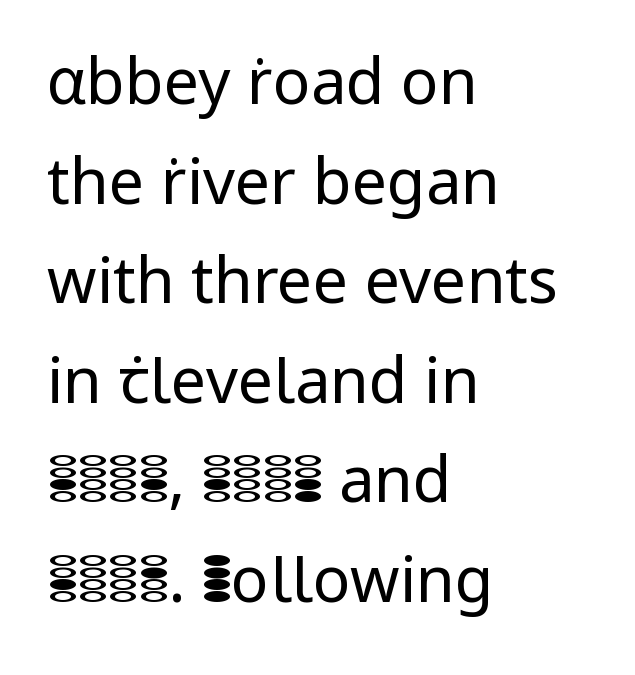
The image shows 63 px regular-weight sans-serif type, upright; set left-aligned, normal line spacing (1.58x), normal letter spacing, not underlined; low stroke contrast and a medium x-height.
